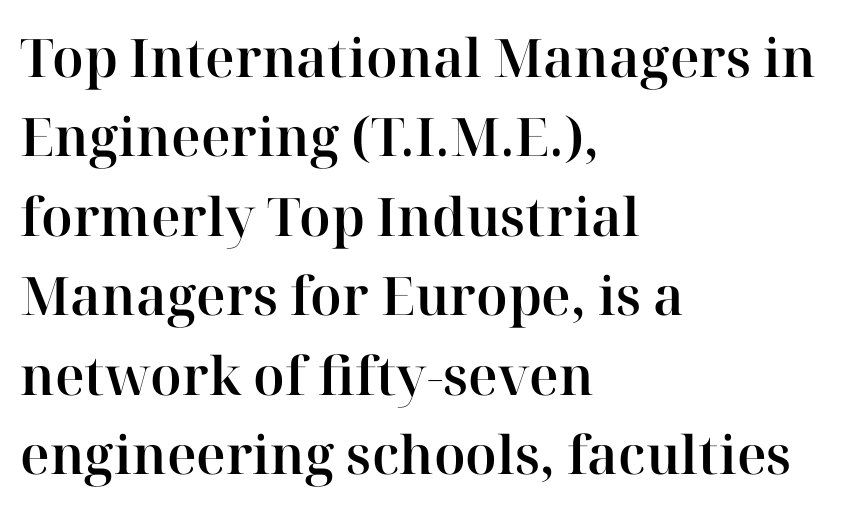
Q: Is the text italic (slanted)? A: No, it is upright.
Q: Is the typeface a serif or a sans-serif typeface? A: Serif.
Q: Is the text underlined? A: No.
Q: How is the paragraph aligned? A: Left-aligned.
Q: Is the spacing between letters normal or unusually wide? A: Normal.
Q: Is the spacing between lines tight, normal or loose? A: Normal.
Q: Width (condensed, normal, or wide)? A: Normal.
Q: Stroke contrast? A: High.
Q: x-height? A: Medium.
Q: Monospaced? A: No.
